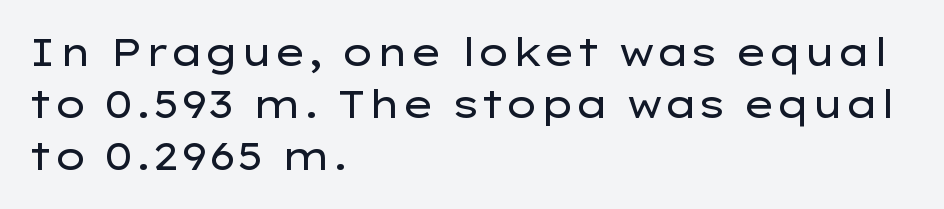
The image shows 38 px regular-weight, wide sans-serif type, upright; set left-aligned, normal line spacing (1.37x), normal letter spacing, not underlined; low stroke contrast and a medium x-height.
